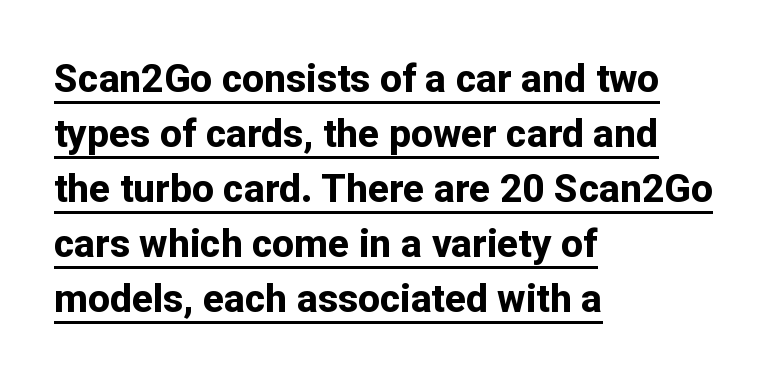
Q: Is the text bold? A: Yes.
Q: Is the text italic (slanted)? A: No, it is upright.
Q: Is the typeface a serif or a sans-serif typeface? A: Sans-serif.
Q: Is the text underlined? A: Yes.
Q: How is the paragraph aligned? A: Left-aligned.
Q: Is the spacing between letters normal or unusually wide? A: Normal.
Q: Is the spacing between lines tight, normal or loose? A: Normal.
Q: Width (condensed, normal, or wide)? A: Normal.
Q: Stroke contrast? A: Low.
Q: x-height? A: Medium.
Q: Monospaced? A: No.
